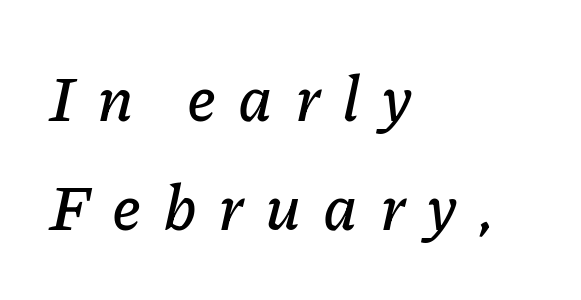
The image shows 64 px text type, italic (leaning right); set left-aligned, line spacing 1.71x, unusually wide letter spacing (+0.34 em), not underlined; low stroke contrast and a medium x-height.
